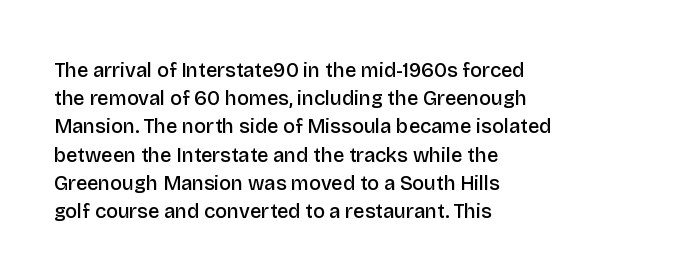
The image shows 20 px text type, upright; set left-aligned, normal line spacing (1.41x), normal letter spacing, not underlined.
